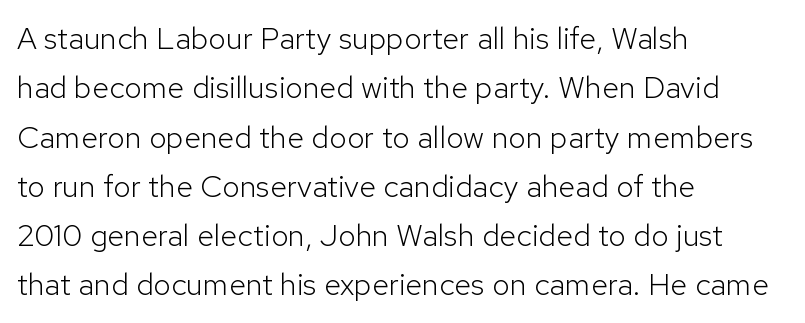
The image shows 31 px light sans-serif type, upright; set left-aligned, normal line spacing (1.59x), normal letter spacing, not underlined; low stroke contrast and a medium x-height.
